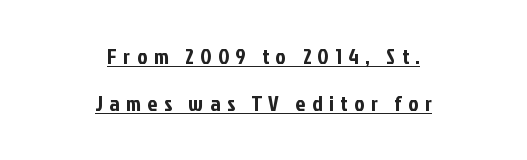
Words appear elongated and porous because spacing is wide. A typographer would call this underscored text. A typesetter would call this leading open, well beyond the default. Posture: straight, roman, zero tilt.
